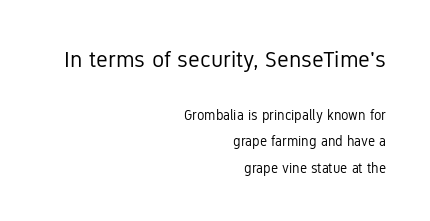
{"italic": "no", "bold": "no", "underline": "no", "align": "right", "line_spacing_ratio": 1.89, "letter_spacing": "normal", "letter_spacing_em": 0.0, "larger_block": "first", "size_ratio": 1.64, "glyph_px": 23}
